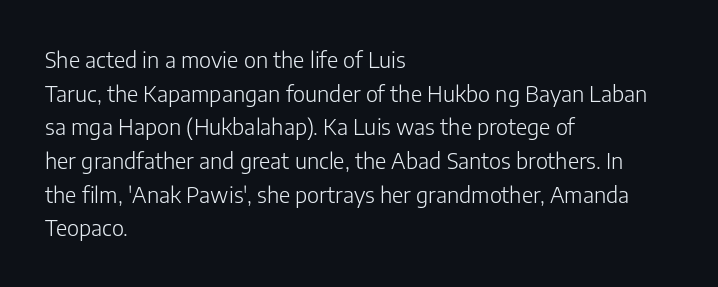
Unbolded letterforms with no extra heft. The letterforms sit shoulder to shoulder at normal distance. Line spacing here is normal. Glance below the letters and you will spot only blank space. Visually the block forms a straight wall on the left and a jagged coastline on the right.
